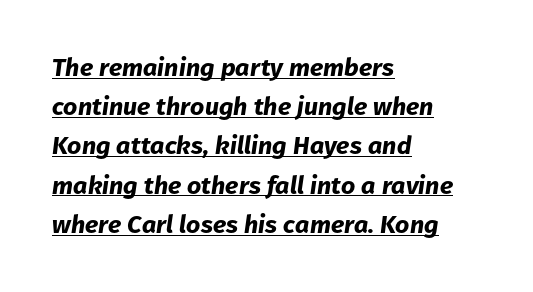
Q: Is the text bold? A: Yes.
Q: Is the text italic (slanted)? A: Yes, it leans right by about 8 degrees.
Q: Is the text underlined? A: Yes.
Q: How is the paragraph aligned? A: Left-aligned.
Q: Is the spacing between letters normal or unusually wide? A: Normal.
Q: Is the spacing between lines tight, normal or loose? A: Normal.
